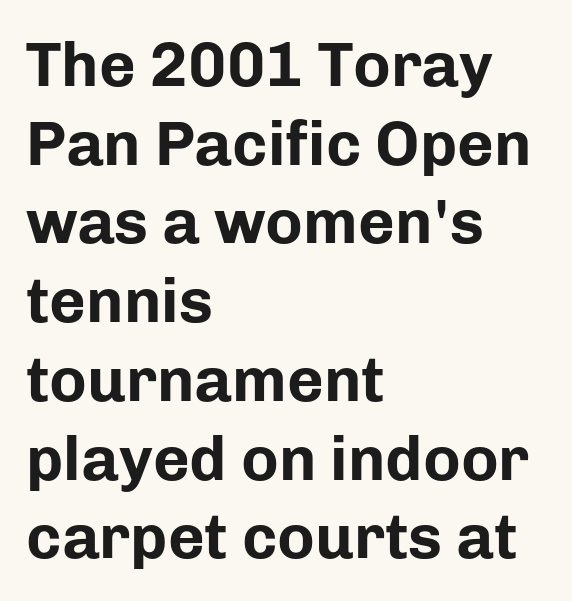
The glyphs in this specimen are sans serif. Is the type bold? Yes — the strokes are clearly thick and heavy. Plain, unruled lines of type. Whoever set this chose a conventional vertical rhythm. Quick note: not italic, upright.
